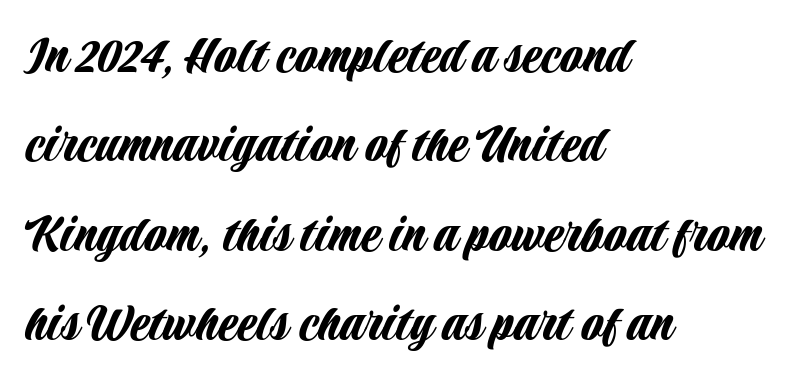
Q: Is the text italic (slanted)? A: Yes.
Q: Is the typeface a serif or a sans-serif typeface? A: Sans-serif.
Q: Is the text underlined? A: No.
Q: How is the paragraph aligned? A: Left-aligned.
Q: Is the spacing between letters normal or unusually wide? A: Normal.
Q: Is the spacing between lines tight, normal or loose? A: Normal.
Q: Width (condensed, normal, or wide)? A: Condensed.
Q: Stroke contrast? A: Low.
Q: x-height? A: Large.
Q: Monospaced? A: No.
